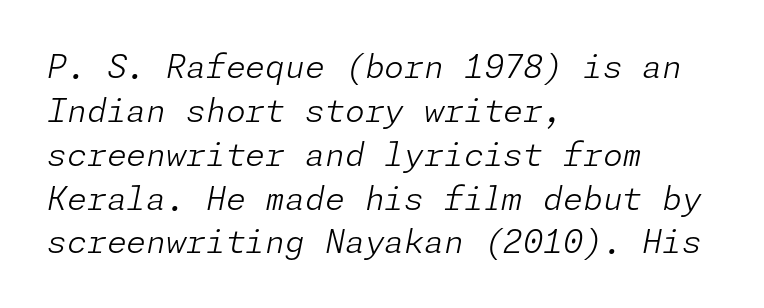
Q: Is the text bold? A: No.
Q: Is the text italic (slanted)? A: Yes, it leans right by about 11 degrees.
Q: Is the text underlined? A: No.
Q: How is the paragraph aligned? A: Left-aligned.
Q: Is the spacing between letters normal or unusually wide? A: Normal.
Q: Is the spacing between lines tight, normal or loose? A: Normal.
Q: Width (condensed, normal, or wide)? A: Normal.
Q: Stroke contrast? A: Low.
Q: x-height? A: Medium.
